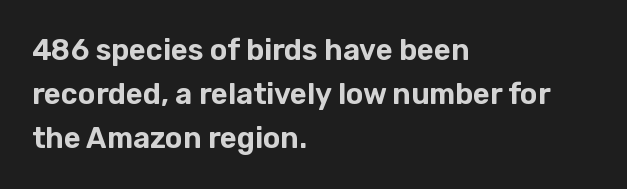
The image shows 29 px sans-serif type, upright; set left-aligned, normal line spacing (1.52x), normal letter spacing, not underlined; low stroke contrast and a medium x-height.
